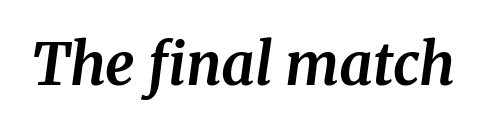
Serifs: yes, visible at the terminals of the letterforms. Students, note that the glyphs here touch the page at normal intervals. Summary of weight: heavy, a full bold. This is oblique type, the kind used for emphasis or titles. The glyphs are unaccompanied by any horizontal stroke below them. The passage shown is typed in a proportional face where columns would drift.
